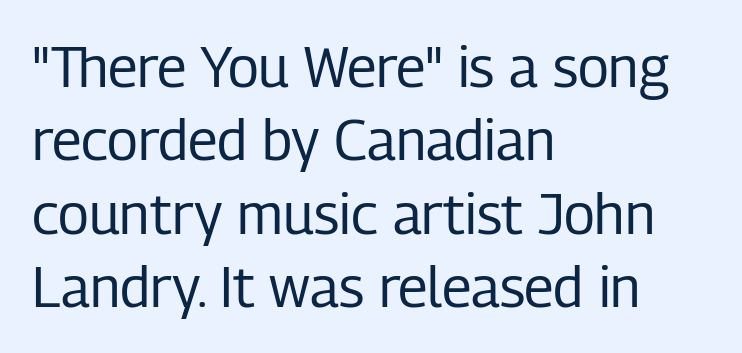
The image shows 56 px regular-weight, condensed sans-serif type, upright; set left-aligned, normal line spacing (1.31x), normal letter spacing, not underlined; low stroke contrast and a medium x-height.
